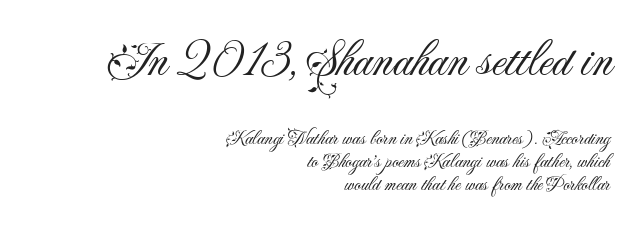
Q: Is the text bold? A: No.
Q: Is the text italic (slanted)? A: Yes.
Q: Is the typeface a serif or a sans-serif typeface? A: Sans-serif.
Q: Is the text underlined? A: No.
Q: How is the paragraph aligned? A: Right-aligned.
Q: Is the spacing between letters normal or unusually wide? A: Normal.
Q: Is the spacing between lines tight, normal or loose? A: Tight.
Q: Which block of text is set in a larger size, the first (top) or the second (bottom)? A: The first (top) one.
Q: Width (condensed, normal, or wide)? A: Normal.
Q: Stroke contrast? A: Medium.
Q: x-height? A: Small.
Q: Monospaced? A: No.
